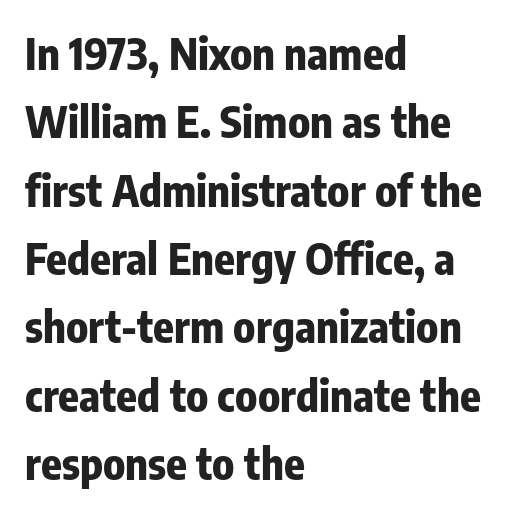
Spacing verdict: proportional, widths tailored to each character. Here the glyphs are tracked normally, forming tight word shapes. These lines were composed using upright roman letters. Is there much room between lines? A standard amount, neither cramped nor airy.
